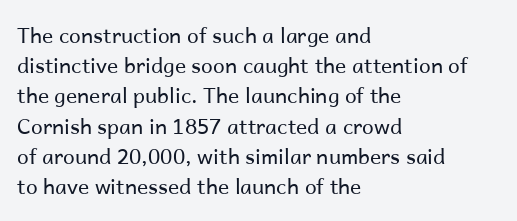
The image shows 21 px text type, upright; set left-aligned, normal line spacing (1.44x), normal letter spacing, not underlined.
